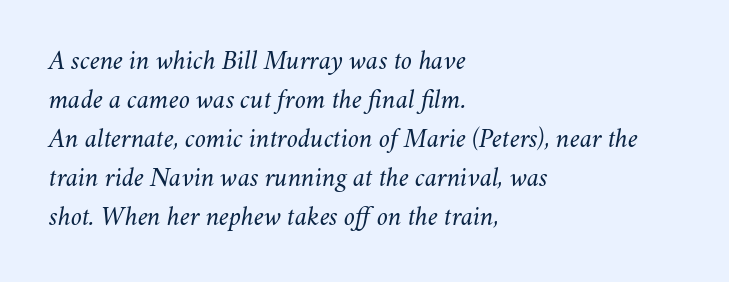
Q: Is the text bold? A: No.
Q: Is the text italic (slanted)? A: Yes, it leans right by about 11 degrees.
Q: Is the text underlined? A: No.
Q: How is the paragraph aligned? A: Left-aligned.
Q: Is the spacing between letters normal or unusually wide? A: Normal.
Q: Is the spacing between lines tight, normal or loose? A: Normal.
